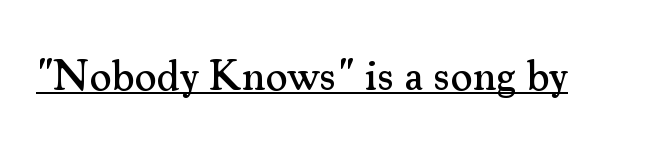
These lines are rendered in a variable-pitch font. Each letter's strokes conclude with small projecting serifs. Tall strokes in this sample are plumb rather than angled. The specimen includes a rule beneath the text block's lines. Observe the ordinary spacing: letters are neighbours, not strangers.
